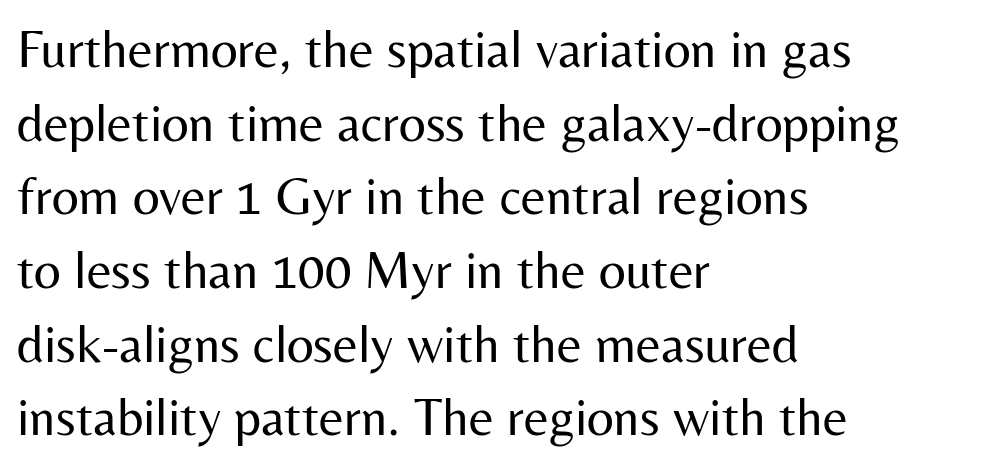
Q: Is the text bold? A: No.
Q: Is the text italic (slanted)? A: No, it is upright.
Q: Is the typeface a serif or a sans-serif typeface? A: Sans-serif.
Q: Is the text underlined? A: No.
Q: How is the paragraph aligned? A: Left-aligned.
Q: Is the spacing between letters normal or unusually wide? A: Normal.
Q: Is the spacing between lines tight, normal or loose? A: Normal.
Q: Width (condensed, normal, or wide)? A: Normal.
Q: Stroke contrast? A: Medium.
Q: x-height? A: Medium.
Q: Monospaced? A: No.
